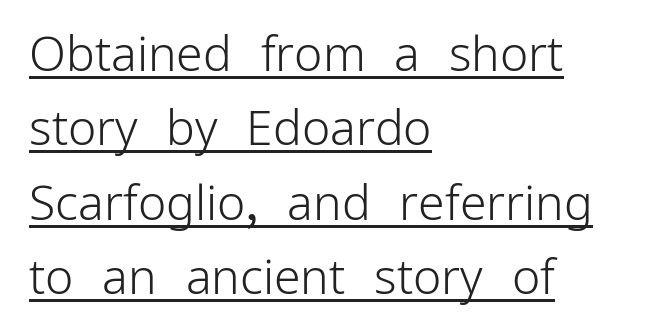
Horizontally, the lines are justified to the leading edge only. Is this a fixed-width face? No — the glyphs have proportional, varying widths. Caption: standard tracking, unaltered. Stroke thickness stays within the range of a standard reading face or lighter. Every word sits above its own underline.
